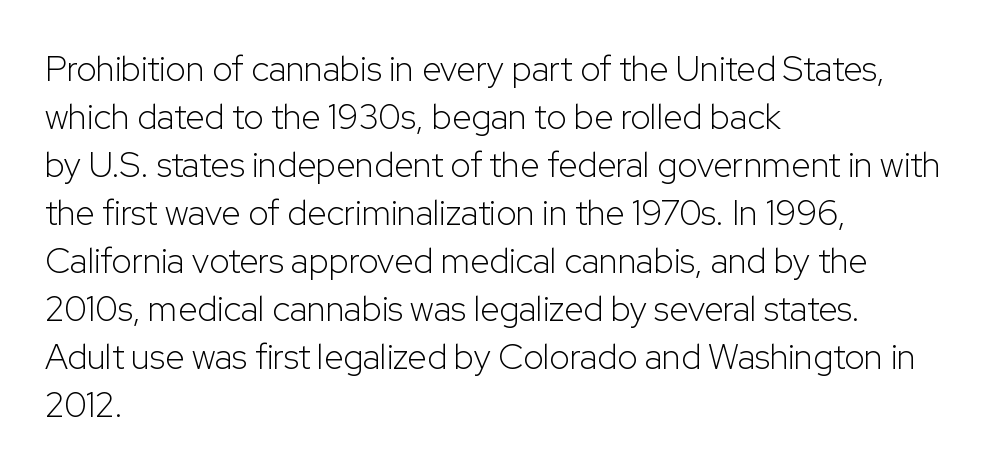
{"serif": "no", "italic": "no", "bold": "no", "weight": "light", "width": "normal", "stroke_contrast": "low", "x_height": "medium", "monospaced": "no", "underline": "no", "align": "left", "line_spacing": "normal", "line_spacing_ratio": 1.37, "letter_spacing": "normal", "letter_spacing_em": 0.0, "glyph_px": 35}
